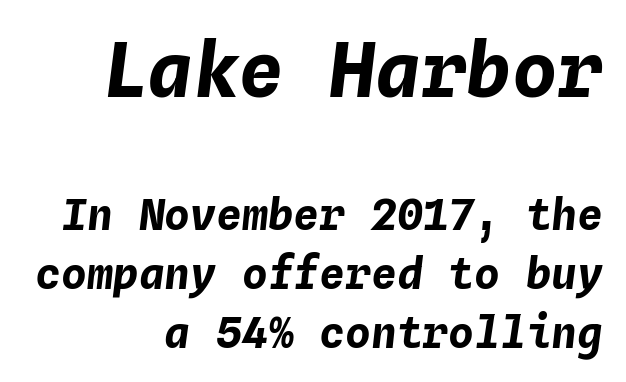
Q: Is the text bold? A: Yes.
Q: Is the text italic (slanted)? A: Yes, it leans right by about 4 degrees.
Q: Is the text underlined? A: No.
Q: How is the paragraph aligned? A: Right-aligned.
Q: Is the spacing between letters normal or unusually wide? A: Normal.
Q: Is the spacing between lines tight, normal or loose? A: Normal.
Q: Which block of text is set in a larger size, the first (top) or the second (bottom)? A: The first (top) one.
Q: Width (condensed, normal, or wide)? A: Normal.
Q: Stroke contrast? A: Low.
Q: x-height? A: Medium.
Q: Monospaced? A: Yes.
